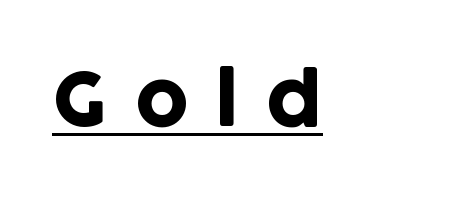
The image shows 73 px sans-serif type, upright; set unusually wide letter spacing (+0.38 em), underlined; low stroke contrast and a large x-height.
